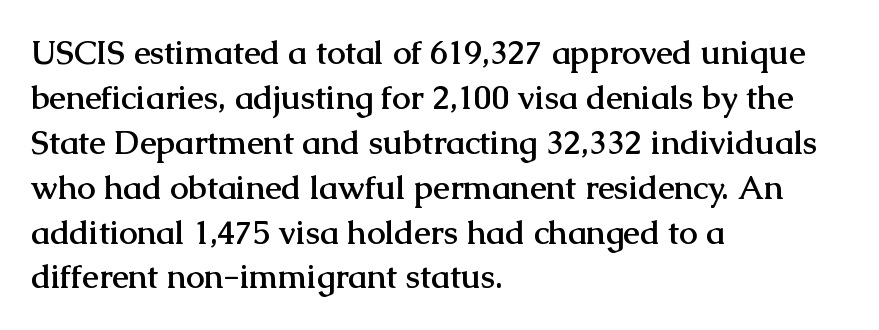
{"serif": "yes", "italic": "no", "bold": "yes", "weight": "semibold", "width": "normal", "stroke_contrast": "medium", "x_height": "medium", "monospaced": "no", "underline": "no", "align": "left", "line_spacing": "normal", "line_spacing_ratio": 1.36, "letter_spacing": "normal", "letter_spacing_em": 0.0, "glyph_px": 33}
